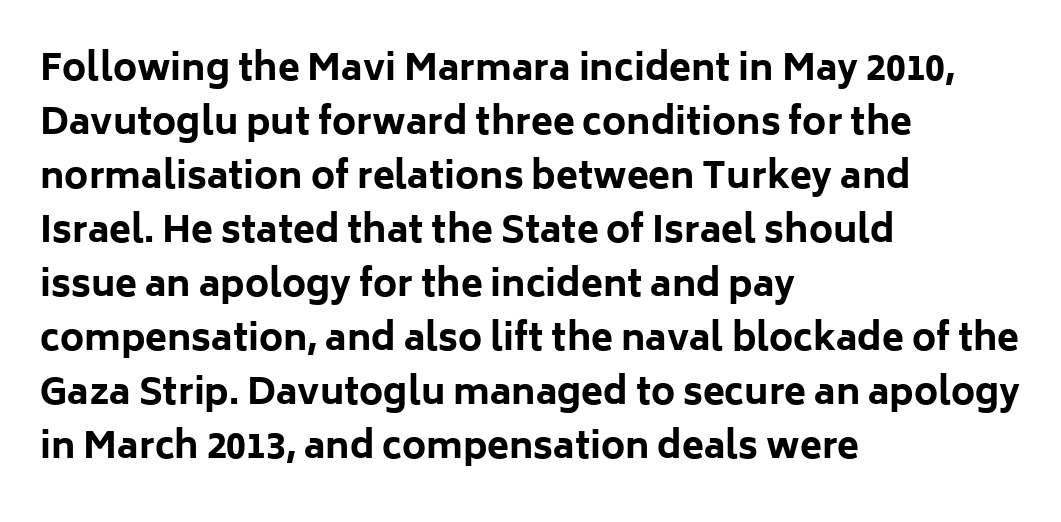
Q: Is the text bold? A: Yes.
Q: Is the text italic (slanted)? A: No, it is upright.
Q: Is the typeface a serif or a sans-serif typeface? A: Sans-serif.
Q: Is the text underlined? A: No.
Q: How is the paragraph aligned? A: Left-aligned.
Q: Is the spacing between letters normal or unusually wide? A: Normal.
Q: Is the spacing between lines tight, normal or loose? A: Normal.
Q: Width (condensed, normal, or wide)? A: Normal.
Q: Stroke contrast? A: Low.
Q: x-height? A: Medium.
Q: Monospaced? A: No.
